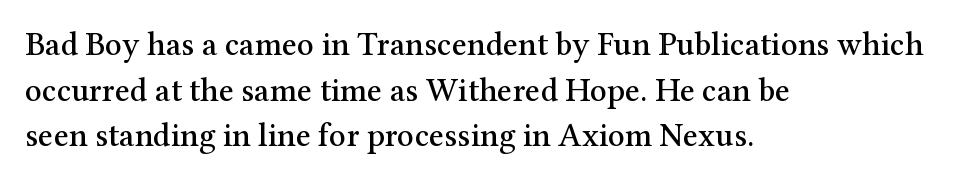
{"serif": "yes", "italic": "no", "width": "normal", "stroke_contrast": "medium", "x_height": "medium", "monospaced": "no", "underline": "no", "align": "left", "line_spacing": "normal", "line_spacing_ratio": 1.38, "letter_spacing": "normal", "letter_spacing_em": 0.0, "glyph_px": 33}
